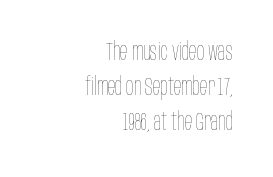
The image shows 25 px text type, upright; set right-aligned, normal line spacing (1.41x), normal letter spacing, not underlined.
